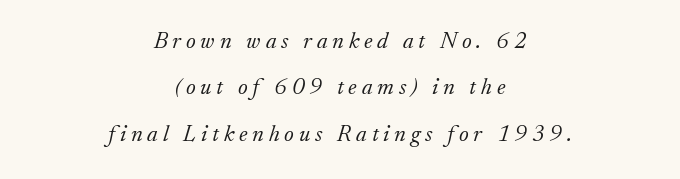
The image shows 23 px text type, italic (leaning right); set centered, loose line spacing (2.02x), unusually wide letter spacing (+0.21 em), not underlined.
